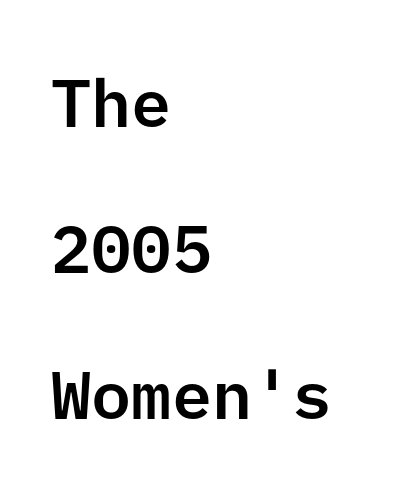
{"serif": "no", "italic": "no", "width": "normal", "stroke_contrast": "low", "x_height": "medium", "underline": "no", "align": "left", "line_spacing": "loose", "line_spacing_ratio": 2.18, "letter_spacing": "normal", "letter_spacing_em": 0.0, "glyph_px": 67}
